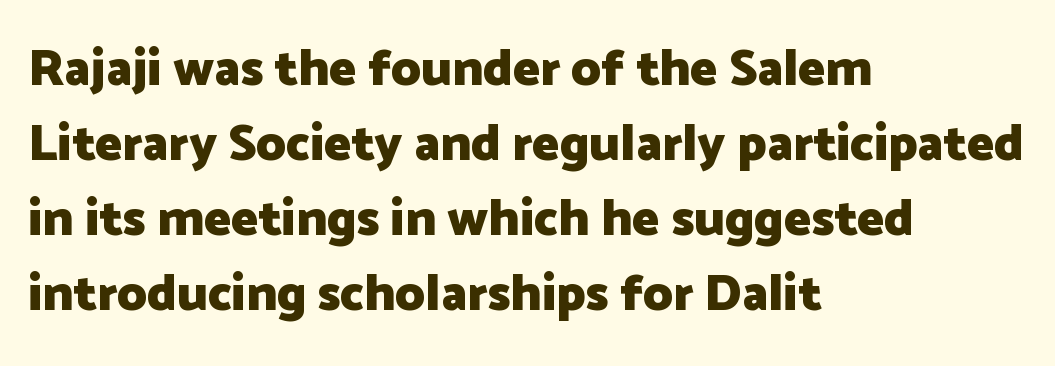
Q: Is the text bold? A: Yes.
Q: Is the text italic (slanted)? A: No, it is upright.
Q: Is the typeface a serif or a sans-serif typeface? A: Sans-serif.
Q: Is the text underlined? A: No.
Q: How is the paragraph aligned? A: Left-aligned.
Q: Is the spacing between letters normal or unusually wide? A: Normal.
Q: Is the spacing between lines tight, normal or loose? A: Normal.
Q: Width (condensed, normal, or wide)? A: Normal.
Q: Stroke contrast? A: Low.
Q: x-height? A: Medium.
Q: Monospaced? A: No.
